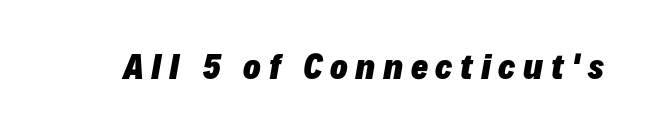
The lettering tilts uniformly, giving the passage an italic look. The passage shown is emphatically bold. No word sits above an underline. The type is letterspaced generously, with wide tracking.
